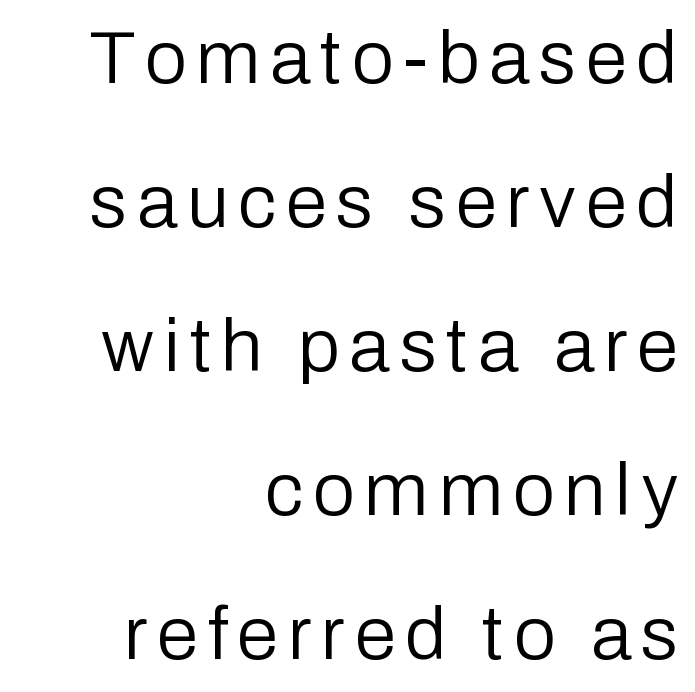
The image shows 75 px regular-weight sans-serif type, upright; set right-aligned, loose line spacing (1.92x), not underlined; low stroke contrast and a medium x-height.
